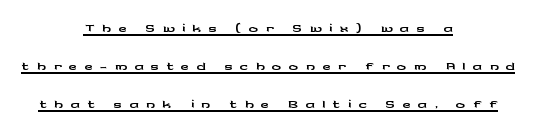
{"italic": "no", "underline": "yes", "align": "center", "line_spacing": "normal", "line_spacing_ratio": 1.66, "letter_spacing": "wide", "letter_spacing_em": 0.31, "glyph_px": 23}
